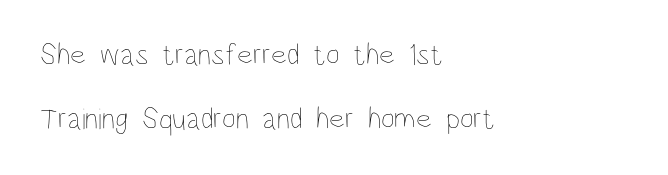
{"italic": "no", "bold": "no", "weight": "thin", "width": "condensed", "stroke_contrast": "low", "x_height": "large", "monospaced": "no", "underline": "no", "align": "left", "line_spacing": "loose", "line_spacing_ratio": 2.14, "letter_spacing": "normal", "letter_spacing_em": 0.0, "glyph_px": 30}
